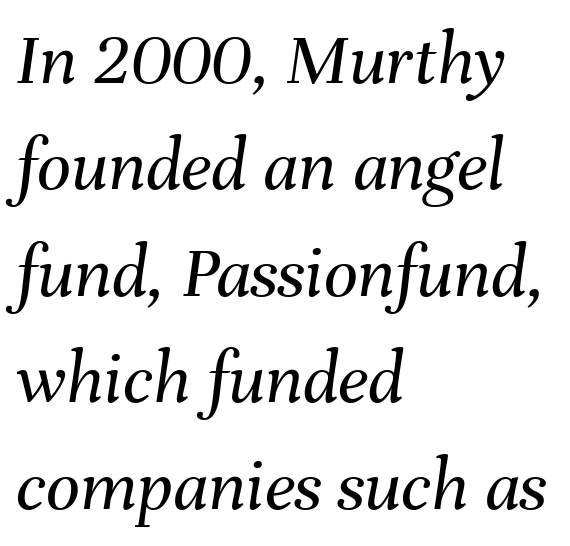
A bare baseline throughout the passage. Horizontal bands of white between lines are of average thickness. Weight: regular or lighter. Each letter keeps its own natural width here, so spacing adapts to shape. Words appear dense and cohesive because spacing is normal.
